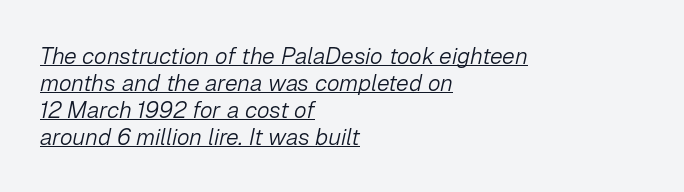
Heaviness? Minimal to ordinary, like unemphasized prose. Posture: slanted. The passage shown is underscored from start to finish. The passage is arranged the way most books set body copy — flush left.
